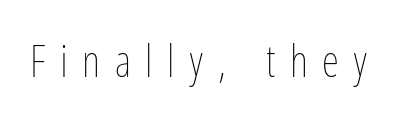
{"italic": "no", "bold": "no", "weight": "thin", "width": "condensed", "stroke_contrast": "low", "x_height": "medium", "monospaced": "no", "underline": "no", "letter_spacing": "wide", "letter_spacing_em": 0.33, "glyph_px": 44}
